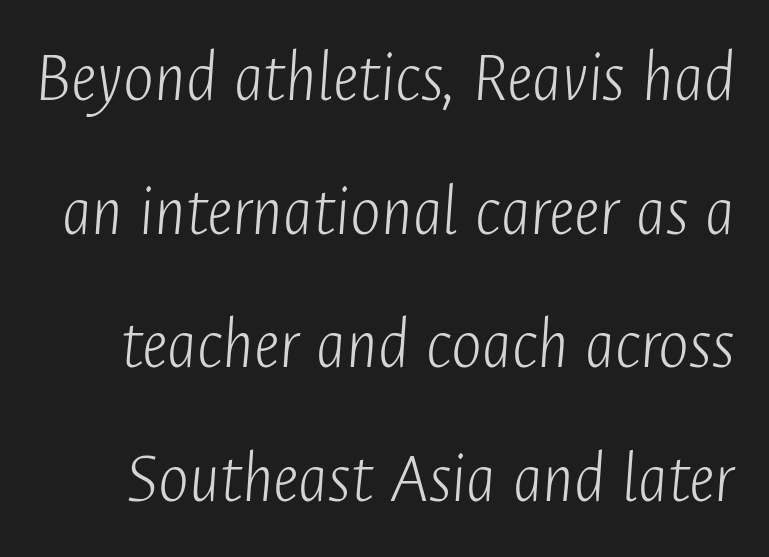
The image shows 73 px light, condensed type, italic (leaning right); set line spacing 1.83x, normal letter spacing, not underlined; low stroke contrast and a medium x-height.
